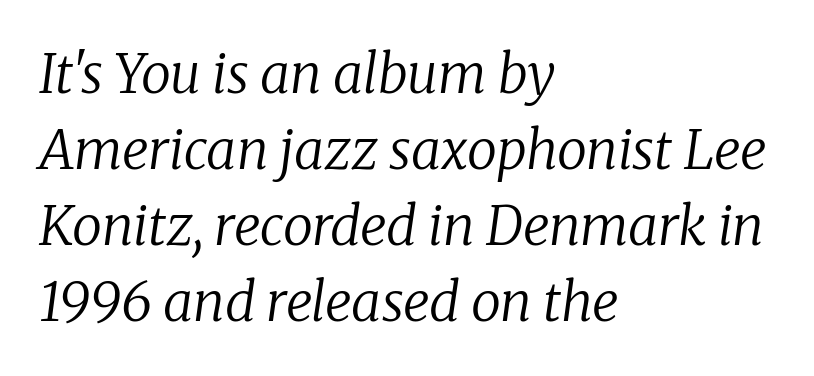
{"serif": "yes", "italic": "yes", "lean": "right", "slant_degrees": 8, "bold": "no", "weight": "regular", "width": "normal", "stroke_contrast": "low", "x_height": "medium", "monospaced": "no", "underline": "no", "align": "left", "line_spacing": "normal", "line_spacing_ratio": 1.41, "letter_spacing": "normal", "letter_spacing_em": 0.0, "glyph_px": 54}
